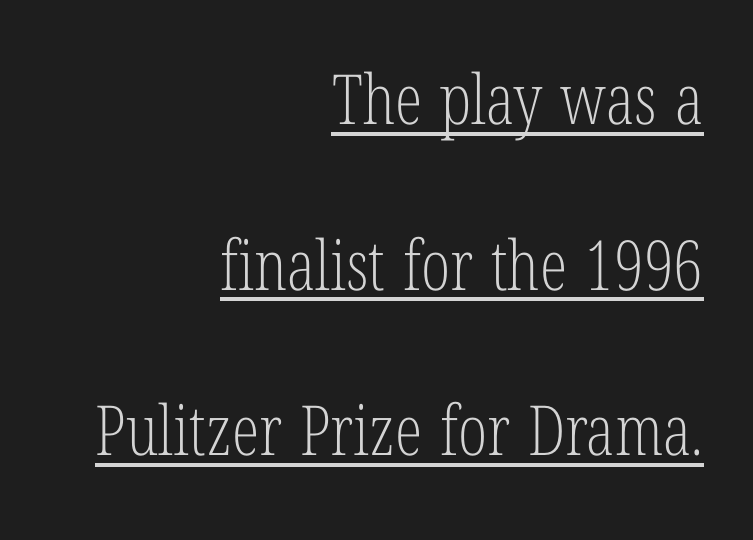
The image shows 69 px light, condensed serif type, upright; set right-aligned, loose line spacing (2.4x), normal letter spacing, underlined; low stroke contrast and a medium x-height.
